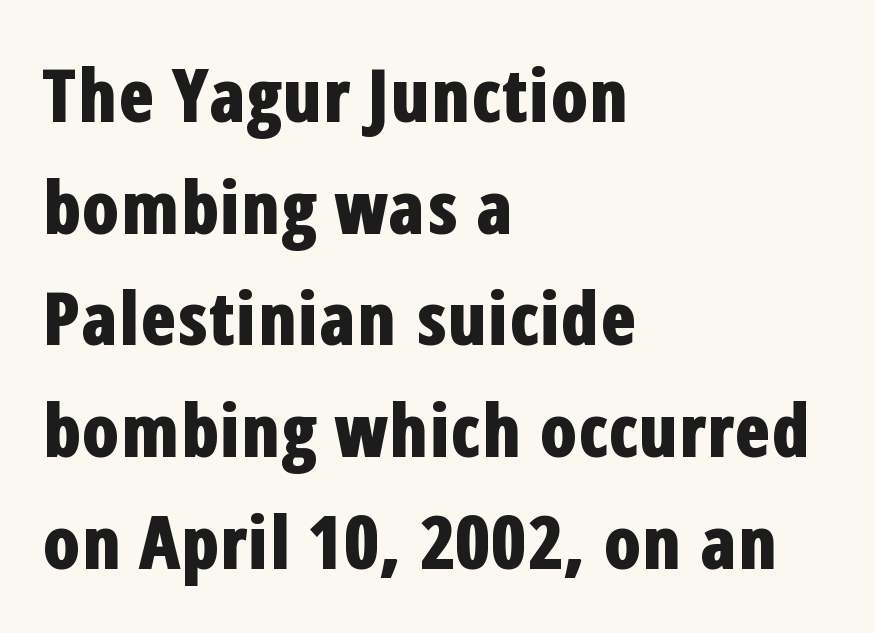
The image shows 74 px bold, condensed sans-serif type, upright; set left-aligned, normal line spacing (1.51x), normal letter spacing, not underlined; low stroke contrast and a medium x-height.
